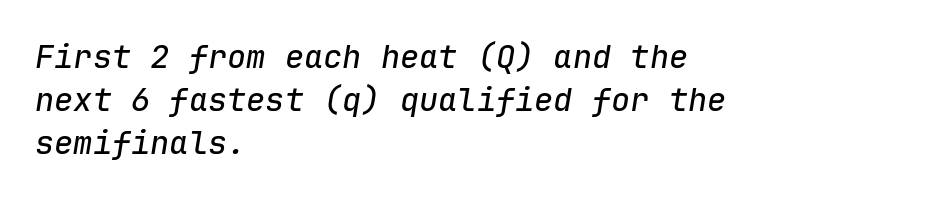
The image shows 32 px text type, italic (leaning right), monospaced; set left-aligned, normal line spacing (1.34x), normal letter spacing, not underlined; low stroke contrast and a medium x-height.
